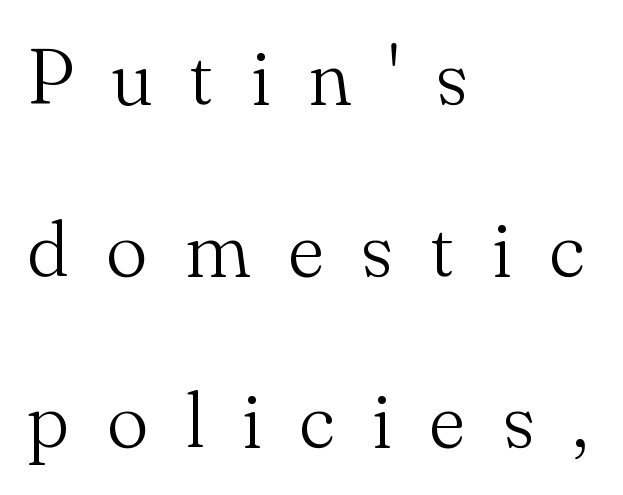
The image shows 78 px light serif type, upright; set left-aligned, loose line spacing (2.2x), unusually wide letter spacing (+0.48 em), not underlined; medium stroke contrast and a small x-height.
